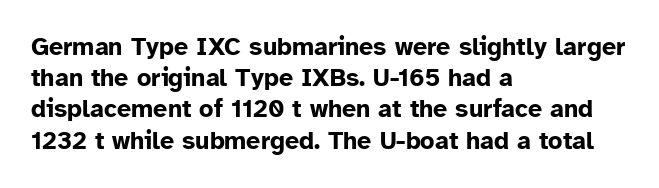
The image shows 25 px bold type, upright; set left-aligned, normal line spacing (1.25x), normal letter spacing, not underlined.
